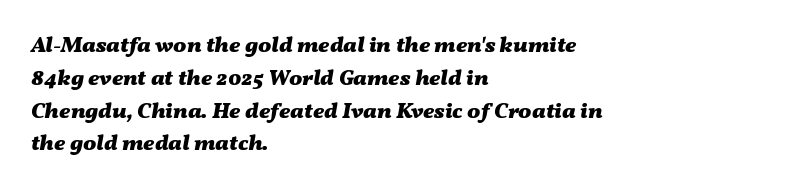
Q: Is the text bold? A: Yes.
Q: Is the text italic (slanted)? A: Yes, it leans right by about 11 degrees.
Q: Is the text underlined? A: No.
Q: How is the paragraph aligned? A: Left-aligned.
Q: Is the spacing between letters normal or unusually wide? A: Normal.
Q: Is the spacing between lines tight, normal or loose? A: Normal.
